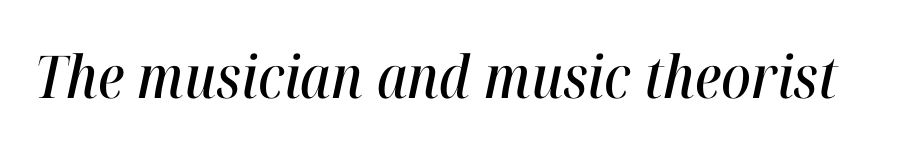
Q: Is the text italic (slanted)? A: Yes, it leans right by about 12 degrees.
Q: Is the text underlined? A: No.
Q: Is the spacing between letters normal or unusually wide? A: Normal.
Q: Width (condensed, normal, or wide)? A: Condensed.
Q: Stroke contrast? A: High.
Q: x-height? A: Medium.
Q: Monospaced? A: No.
